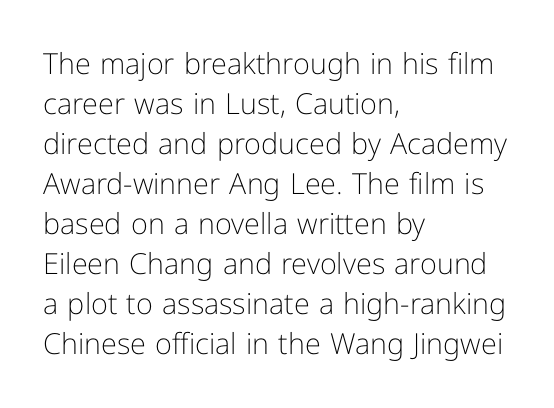
These lines stack with their left ends in a neat column. This is not heavy type; no bold has been used. Quick note: interline space is typical. The axis of the letterforms is exactly vertical. This sample has the flowing, uneven cadence of proportional lettering.
